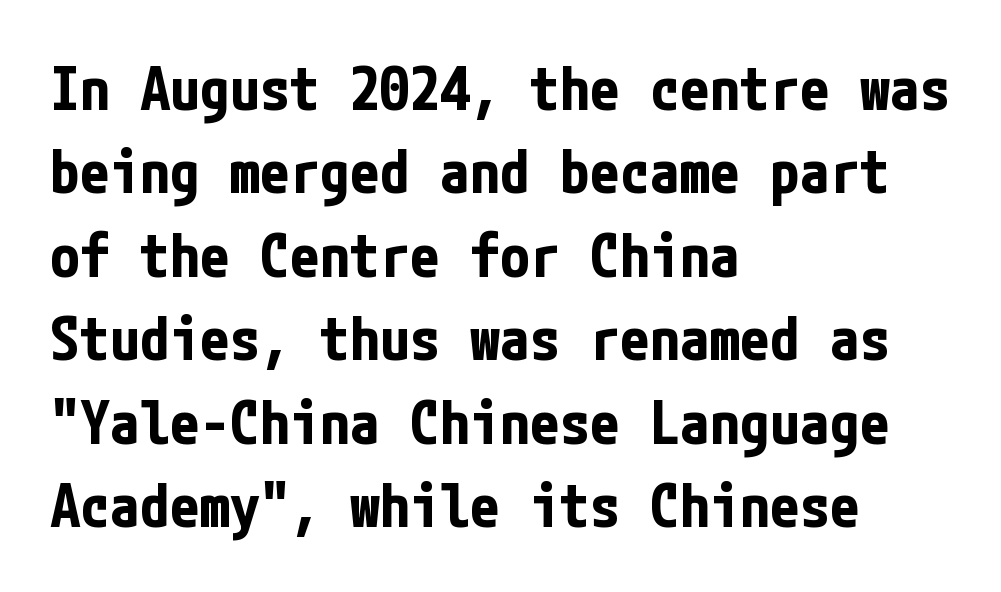
The characters look thick and weighty, a clear bold. Grotesque or geometric, the face here clearly has no serifs. A roman cut, with each character standing at attention. Every row of glyphs begins at an identical x-position on the left.
